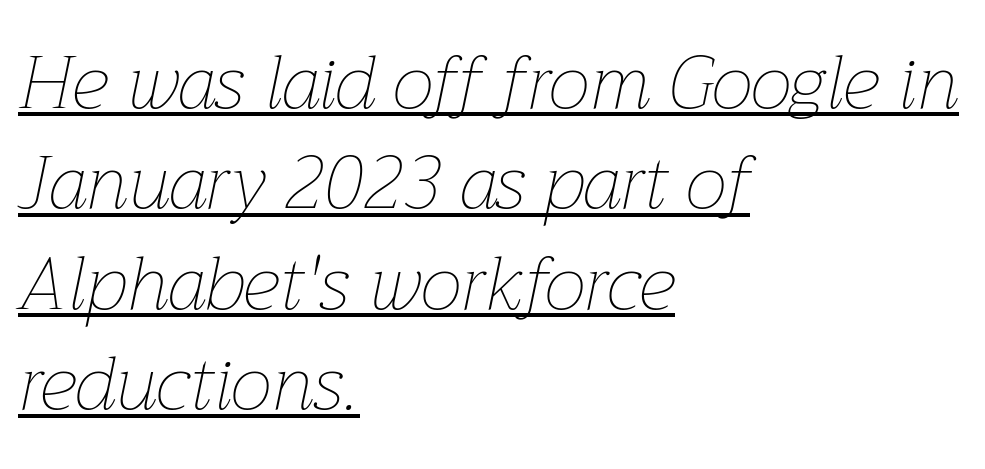
The image shows 75 px thin type, italic (leaning right); set left-aligned, normal line spacing (1.34x), normal letter spacing, underlined; low stroke contrast and a medium x-height.
